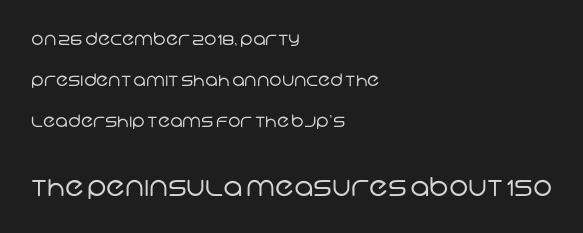
Q: Is the text bold? A: No.
Q: Is the text underlined? A: No.
Q: How is the paragraph aligned? A: Left-aligned.
Q: Is the spacing between letters normal or unusually wide? A: Normal.
Q: Is the spacing between lines tight, normal or loose? A: Loose.
Q: Which block of text is set in a larger size, the first (top) or the second (bottom)? A: The second (bottom) one.
